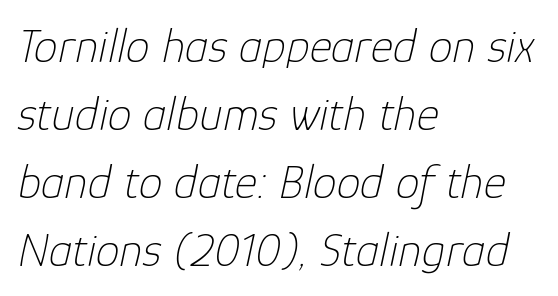
{"italic": "yes", "lean": "right", "slant_degrees": 12, "bold": "no", "weight": "thin", "width": "normal", "stroke_contrast": "low", "x_height": "medium", "monospaced": "no", "underline": "no", "align": "left", "line_spacing": "normal", "line_spacing_ratio": 1.42, "letter_spacing": "normal", "letter_spacing_em": 0.0, "glyph_px": 48}
